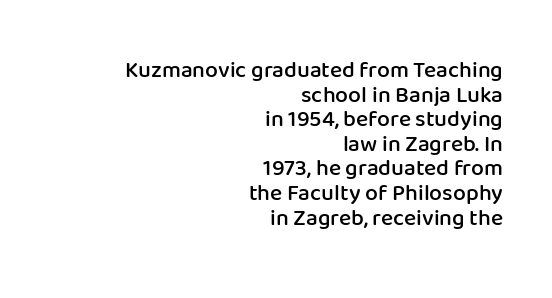
{"italic": "no", "bold": "semi", "underline": "no", "align": "right", "line_spacing": "tight", "line_spacing_ratio": 1.07, "letter_spacing": "normal", "letter_spacing_em": 0.0, "glyph_px": 23}
